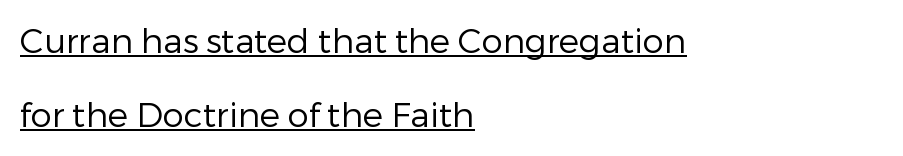
Q: Is the text bold? A: No.
Q: Is the text italic (slanted)? A: No, it is upright.
Q: Is the typeface a serif or a sans-serif typeface? A: Sans-serif.
Q: Is the text underlined? A: Yes.
Q: How is the paragraph aligned? A: Left-aligned.
Q: Is the spacing between letters normal or unusually wide? A: Normal.
Q: Is the spacing between lines tight, normal or loose? A: Loose.
Q: Width (condensed, normal, or wide)? A: Normal.
Q: Stroke contrast? A: Low.
Q: x-height? A: Medium.
Q: Monospaced? A: No.
